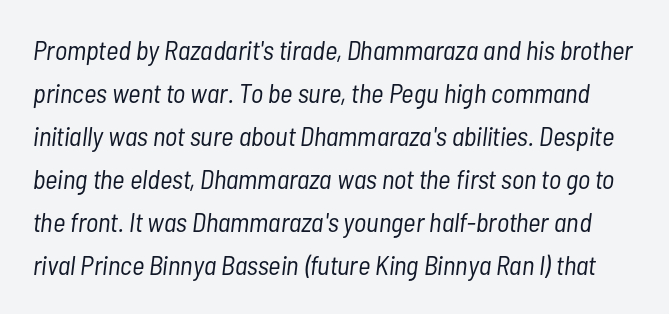
{"italic": "yes", "lean": "right", "slant_degrees": 7, "bold": "no", "underline": "no", "line_spacing": "normal", "line_spacing_ratio": 1.59, "letter_spacing": "normal", "letter_spacing_em": 0.0, "glyph_px": 27}
